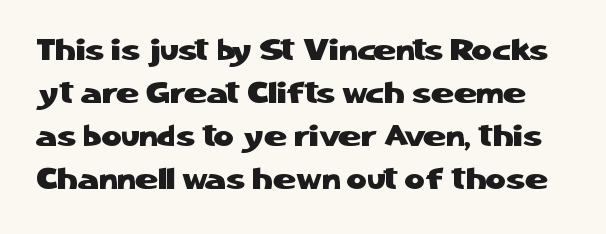
{"serif": "no", "italic": "no", "width": "normal", "stroke_contrast": "low", "x_height": "medium", "monospaced": "no", "underline": "no", "line_spacing": "normal", "line_spacing_ratio": 1.39, "letter_spacing": "normal", "letter_spacing_em": 0.0, "glyph_px": 31}
